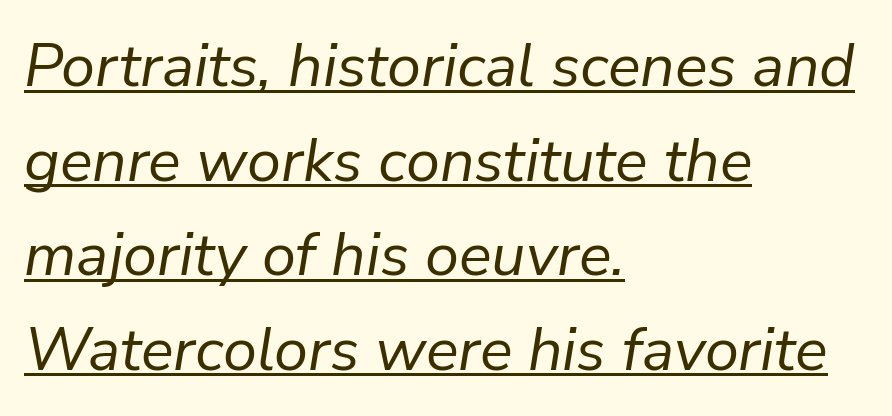
{"italic": "yes", "lean": "right", "slant_degrees": 9, "bold": "no", "weight": "regular", "width": "normal", "stroke_contrast": "low", "x_height": "medium", "monospaced": "no", "underline": "yes", "align": "left", "line_spacing": "normal", "line_spacing_ratio": 1.55, "letter_spacing": "normal", "letter_spacing_em": 0.0, "glyph_px": 61}
